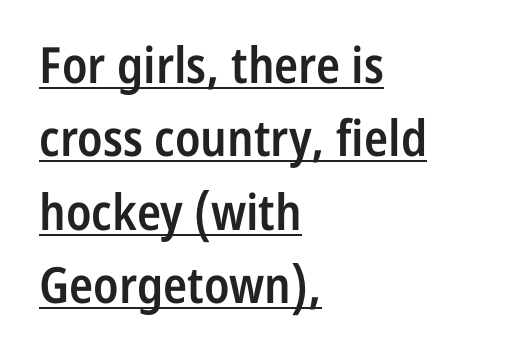
The image shows 50 px semibold, condensed sans-serif type, upright; set left-aligned, normal line spacing (1.47x), normal letter spacing, underlined; low stroke contrast and a medium x-height.
